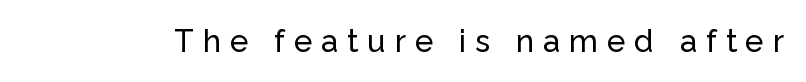
Q: Is the text italic (slanted)? A: No, it is upright.
Q: Is the typeface a serif or a sans-serif typeface? A: Sans-serif.
Q: Is the text underlined? A: No.
Q: Is the spacing between letters normal or unusually wide? A: Unusually wide.
Q: Width (condensed, normal, or wide)? A: Normal.
Q: Stroke contrast? A: Low.
Q: x-height? A: Medium.
Q: Monospaced? A: No.
